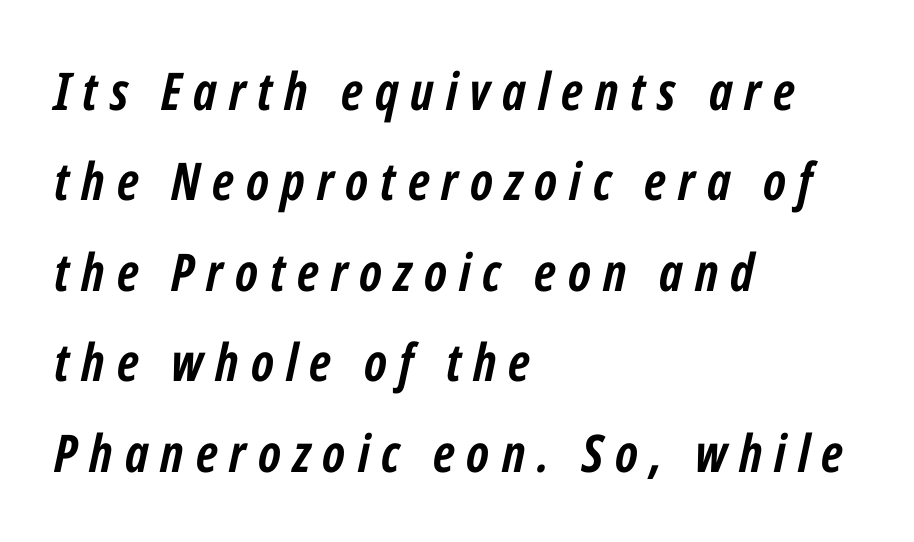
The image shows 52 px semibold, condensed type, italic (leaning right); set left-aligned, line spacing 1.74x, unusually wide letter spacing (+0.23 em), not underlined; low stroke contrast and a medium x-height.
